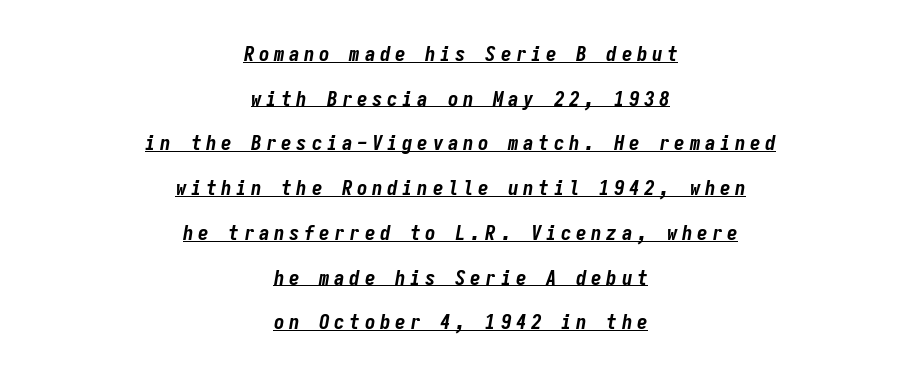
The image shows 21 px bold type, italic (leaning right); set centered, loose line spacing (2.13x), unusually wide letter spacing (+0.22 em), underlined.
